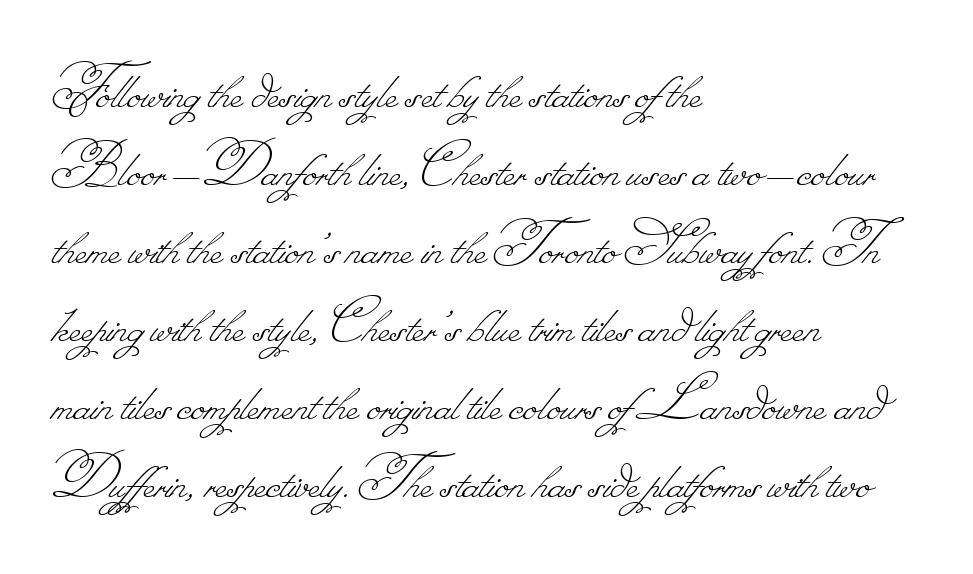
The image shows 65 px thin type; set left-aligned, line spacing 1.2x, normal letter spacing, not underlined; low stroke contrast.
